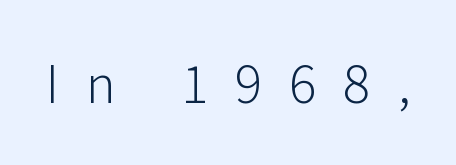
{"serif": "no", "italic": "no", "bold": "no", "weight": "light", "width": "normal", "stroke_contrast": "low", "x_height": "medium", "monospaced": "no", "underline": "no", "letter_spacing": "wide", "letter_spacing_em": 0.47, "glyph_px": 57}
